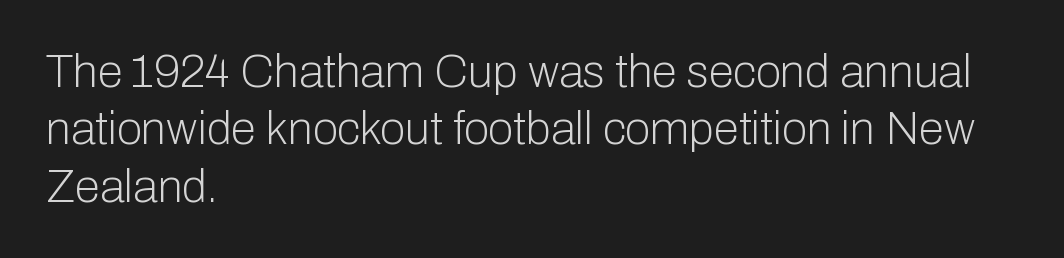
Q: Is the text bold? A: No.
Q: Is the text italic (slanted)? A: No, it is upright.
Q: Is the typeface a serif or a sans-serif typeface? A: Sans-serif.
Q: Is the text underlined? A: No.
Q: How is the paragraph aligned? A: Left-aligned.
Q: Is the spacing between letters normal or unusually wide? A: Normal.
Q: Is the spacing between lines tight, normal or loose? A: Normal.
Q: Width (condensed, normal, or wide)? A: Normal.
Q: Stroke contrast? A: Low.
Q: x-height? A: Medium.
Q: Monospaced? A: No.
